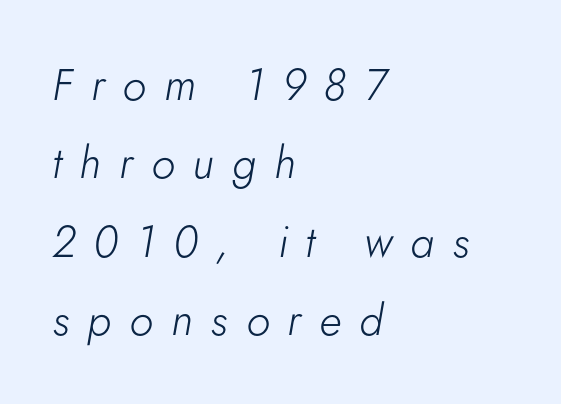
Q: Is the text bold? A: No.
Q: Is the text italic (slanted)? A: Yes, it leans right by about 5 degrees.
Q: Is the text underlined? A: No.
Q: How is the paragraph aligned? A: Left-aligned.
Q: Is the spacing between letters normal or unusually wide? A: Unusually wide.
Q: Width (condensed, normal, or wide)? A: Normal.
Q: Stroke contrast? A: Low.
Q: x-height? A: Small.
Q: Monospaced? A: No.
